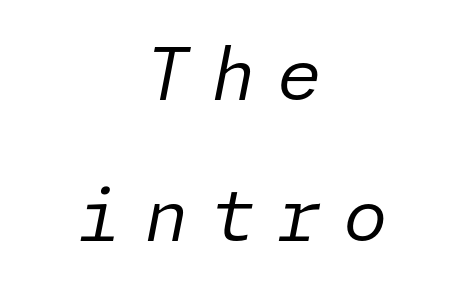
The image shows 72 px regular-weight type, italic (leaning right); set centered, loose line spacing (1.96x), unusually wide letter spacing (+0.3 em), not underlined; low stroke contrast and a medium x-height.
